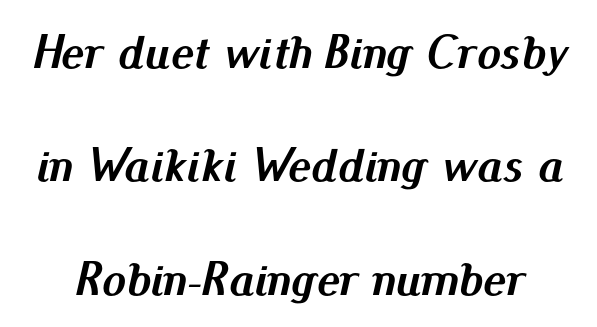
Q: Is the text bold? A: Yes.
Q: Is the text italic (slanted)? A: Yes, it leans right by about 13 degrees.
Q: Is the text underlined? A: No.
Q: Is the spacing between letters normal or unusually wide? A: Normal.
Q: Is the spacing between lines tight, normal or loose? A: Loose.
Q: Width (condensed, normal, or wide)? A: Normal.
Q: Stroke contrast? A: Medium.
Q: x-height? A: Small.
Q: Monospaced? A: No.
